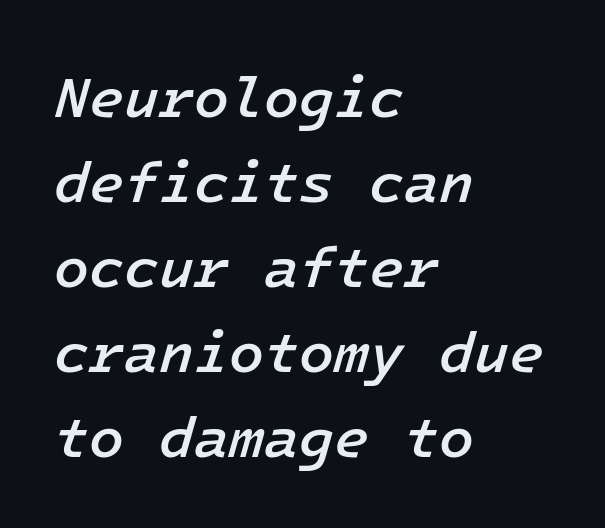
The image shows 57 px semibold type, italic (leaning right); set left-aligned, normal line spacing (1.49x), normal letter spacing, not underlined; low stroke contrast and a medium x-height.
